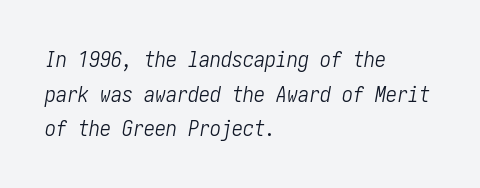
{"italic": "yes", "lean": "right", "slant_degrees": 10, "bold": "no", "underline": "no", "align": "left", "line_spacing": "normal", "line_spacing_ratio": 1.57, "letter_spacing": "normal", "letter_spacing_em": 0.0, "glyph_px": 22}
